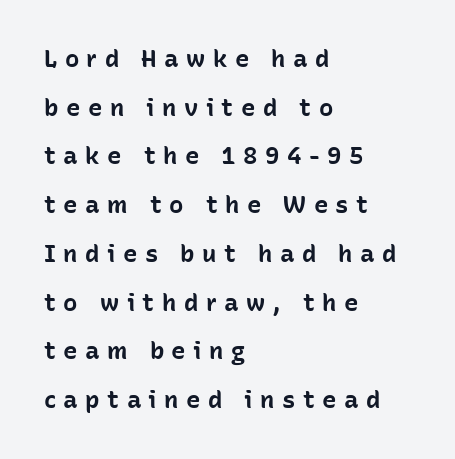
Is the block centered? No — it sits flush against the left margin. Horizontal bands of white between lines are thick stripes. Letters rest on an invisible, unmarked baseline. Display-style spreading of the glyphs; the letterfit is very open.
